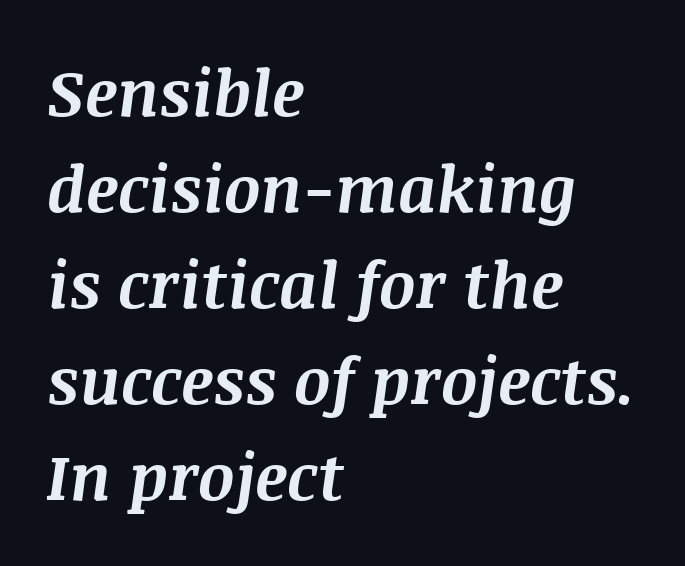
Layout note: lines flush left. Is this a fixed-width face? No — the glyphs have proportional, varying widths. Letters rest on an invisible, unmarked baseline. Regular leading.
